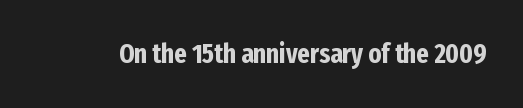
What stands out about the letter spacing? Nothing — it is the standard amount. No italicization has been applied; the sample stays upright. The gap between lines stays unmarked. Thick stems and heavy bowls — unmistakably bold.
